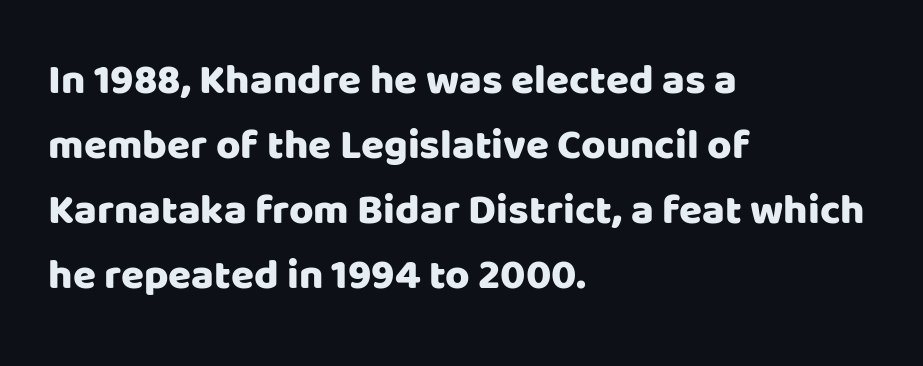
Q: Is the text italic (slanted)? A: No, it is upright.
Q: Is the typeface a serif or a sans-serif typeface? A: Sans-serif.
Q: Is the text underlined? A: No.
Q: How is the paragraph aligned? A: Left-aligned.
Q: Is the spacing between letters normal or unusually wide? A: Normal.
Q: Is the spacing between lines tight, normal or loose? A: Normal.
Q: Width (condensed, normal, or wide)? A: Normal.
Q: Stroke contrast? A: Low.
Q: x-height? A: Large.
Q: Monospaced? A: No.
